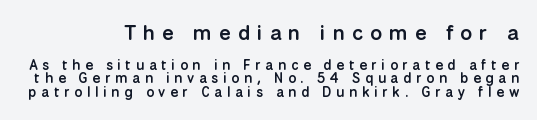
Slightly chunky letters — semibold, I'd say, not full bold. This sample trades vertical openness for compactness between lines. All the whitespace from short lines collects on the left. Note: larger setting up top, smaller setting below. The baseline area is clear. Tracking here is generous; glyphs stand well apart from one another.
